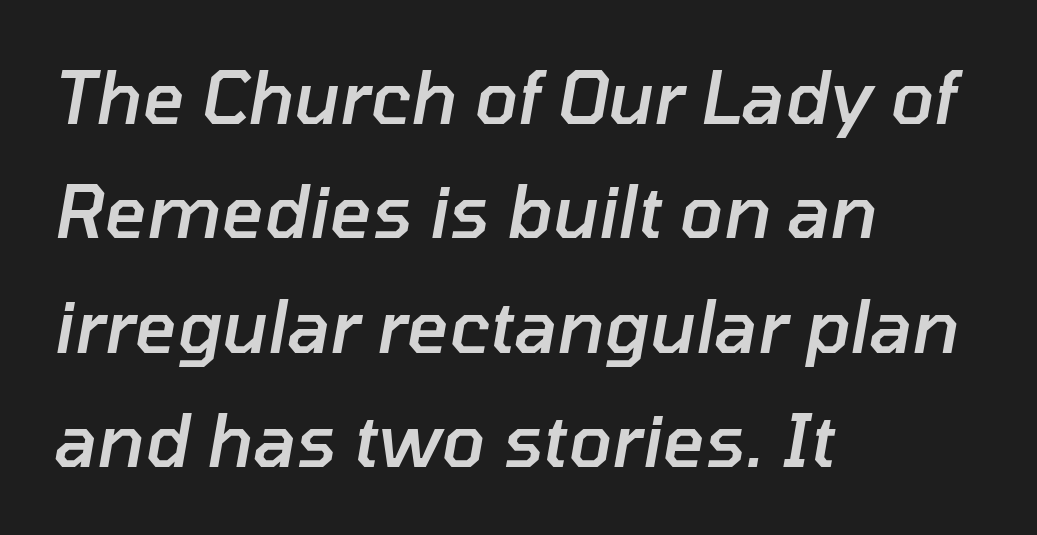
{"italic": "yes", "lean": "right", "slant_degrees": 10, "bold": "semi", "weight": "semibold", "width": "normal", "stroke_contrast": "low", "x_height": "medium", "monospaced": "no", "underline": "no", "align": "left", "line_spacing": "normal", "line_spacing_ratio": 1.59, "letter_spacing": "normal", "letter_spacing_em": 0.0, "glyph_px": 72}
